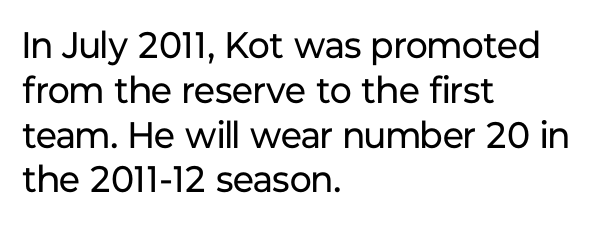
Q: Is the text bold? A: No.
Q: Is the text italic (slanted)? A: No, it is upright.
Q: Is the typeface a serif or a sans-serif typeface? A: Sans-serif.
Q: Is the text underlined? A: No.
Q: How is the paragraph aligned? A: Left-aligned.
Q: Is the spacing between letters normal or unusually wide? A: Normal.
Q: Width (condensed, normal, or wide)? A: Normal.
Q: Stroke contrast? A: Low.
Q: x-height? A: Medium.
Q: Monospaced? A: No.
